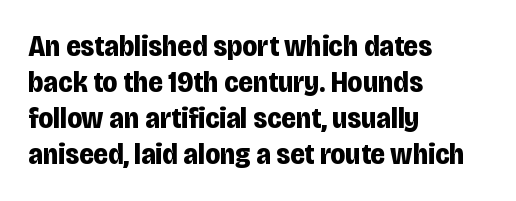
{"serif": "no", "italic": "no", "bold": "yes", "weight": "bold", "width": "condensed", "stroke_contrast": "low", "x_height": "large", "monospaced": "no", "underline": "no", "align": "left", "line_spacing_ratio": 1.2, "letter_spacing": "normal", "letter_spacing_em": 0.0, "glyph_px": 30}
